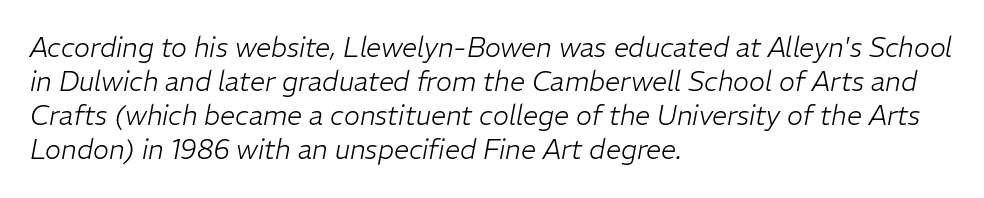
Q: Is the text bold? A: No.
Q: Is the text italic (slanted)? A: Yes, it leans right by about 11 degrees.
Q: Is the text underlined? A: No.
Q: How is the paragraph aligned? A: Left-aligned.
Q: Is the spacing between letters normal or unusually wide? A: Normal.
Q: Is the spacing between lines tight, normal or loose? A: Normal.
